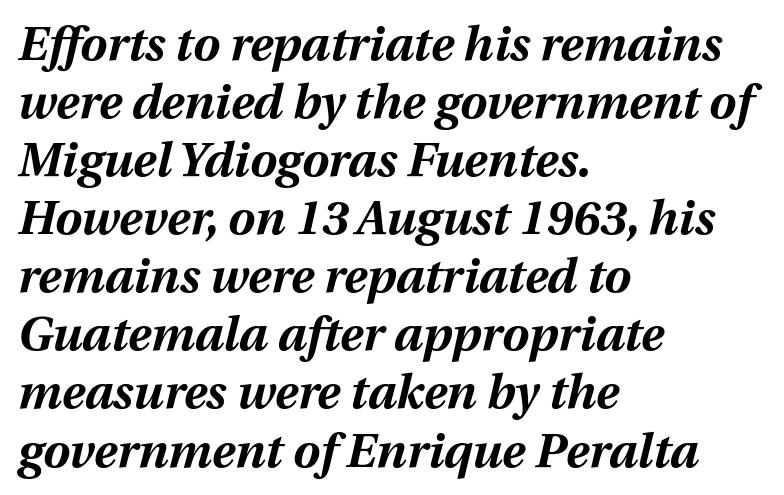
{"italic": "yes", "lean": "right", "slant_degrees": 12, "bold": "yes", "weight": "bold", "width": "normal", "stroke_contrast": "medium", "x_height": "medium", "monospaced": "no", "underline": "no", "align": "left", "line_spacing_ratio": 1.21, "letter_spacing": "normal", "letter_spacing_em": 0.0, "glyph_px": 48}
